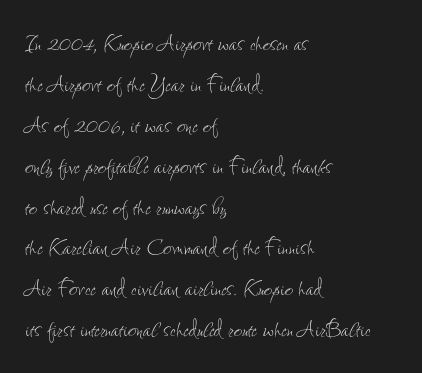
You could not count columns in this text — the font is proportionally spaced. What's the leading like? Ordinary, nothing unusual. The specimen omits any rule beneath the text block's lines. Heft: none added — not bold. The paragraph shown leans on its left margin.
